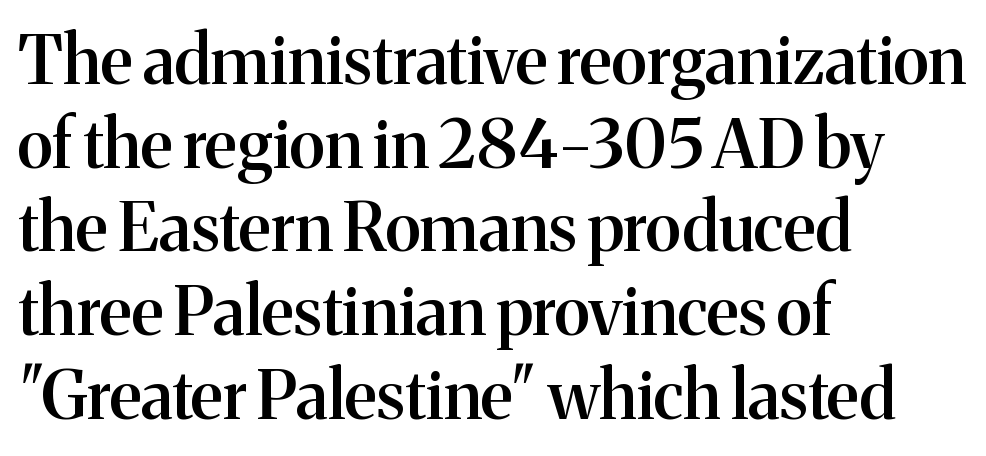
The image shows 67 px semibold serif type, upright; set left-aligned, normal line spacing (1.25x), normal letter spacing, not underlined; medium stroke contrast and a medium x-height.
